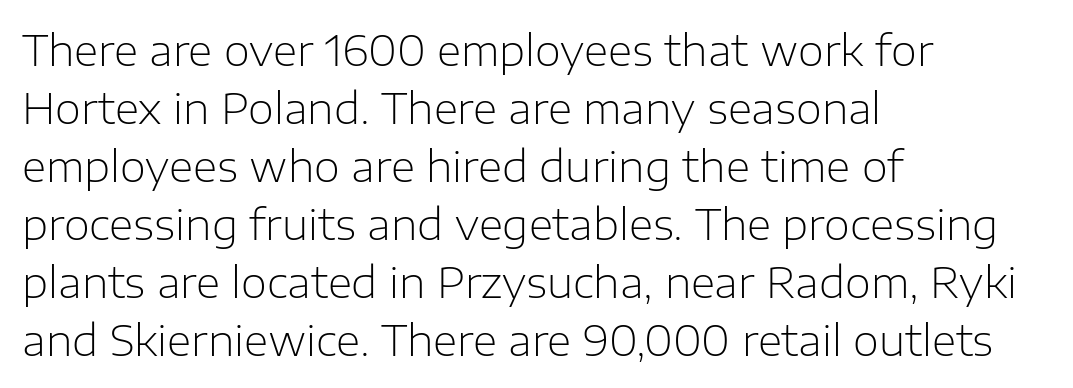
The image shows 42 px light sans-serif type, upright; set left-aligned, normal line spacing (1.38x), normal letter spacing, not underlined; low stroke contrast and a medium x-height.
